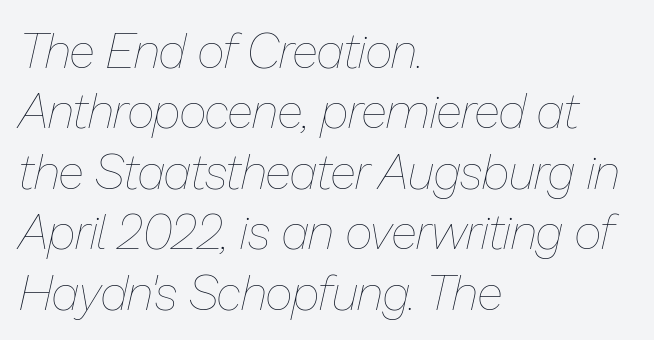
{"italic": "yes", "lean": "right", "slant_degrees": 13, "bold": "no", "weight": "thin", "width": "normal", "stroke_contrast": "low", "x_height": "medium", "monospaced": "no", "underline": "no", "align": "left", "line_spacing": "normal", "line_spacing_ratio": 1.26, "letter_spacing": "normal", "letter_spacing_em": 0.0, "glyph_px": 48}
